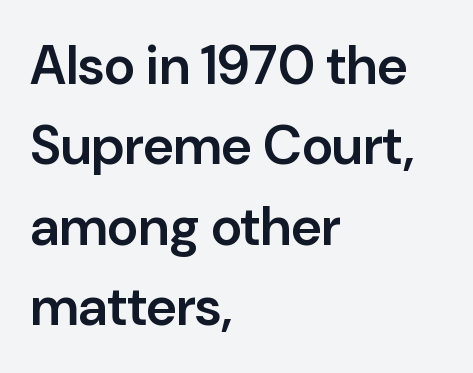
The image shows 54 px semibold sans-serif type, upright; set left-aligned, normal line spacing (1.49x), normal letter spacing, not underlined; low stroke contrast and a medium x-height.
